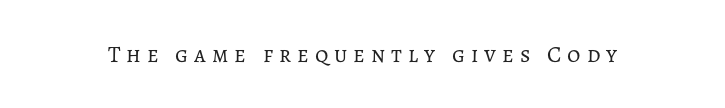
Type without underlining. Notice how the stems are strictly vertical — no italics here. Is the letter spacing exaggerated? Yes — the characters are pushed far apart. Heaviness? Minimal to ordinary, like unemphasized prose.
